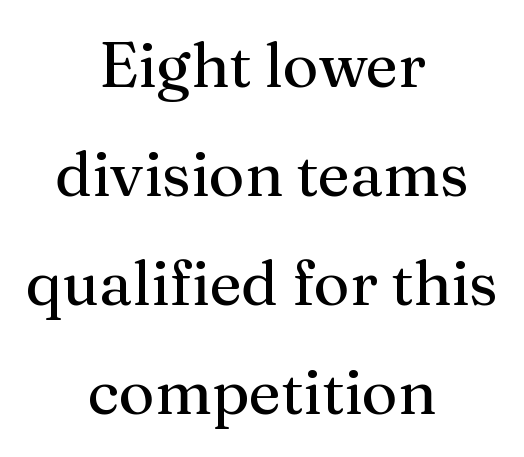
Q: Is the text bold? A: No.
Q: Is the text italic (slanted)? A: No, it is upright.
Q: Is the typeface a serif or a sans-serif typeface? A: Serif.
Q: Is the text underlined? A: No.
Q: How is the paragraph aligned? A: Centered.
Q: Is the spacing between letters normal or unusually wide? A: Normal.
Q: Width (condensed, normal, or wide)? A: Normal.
Q: Stroke contrast? A: Medium.
Q: x-height? A: Medium.
Q: Monospaced? A: No.
